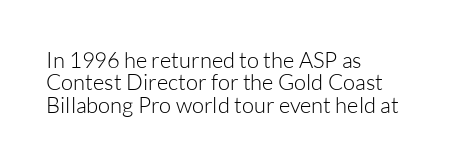
The image shows 22 px text type, upright; set left-aligned, tight line spacing (1.02x), normal letter spacing, not underlined.
